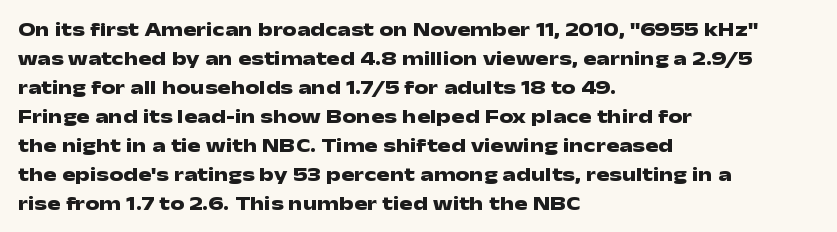
The image shows 20 px bold type, upright; set left-aligned, normal line spacing (1.45x), normal letter spacing, not underlined.
